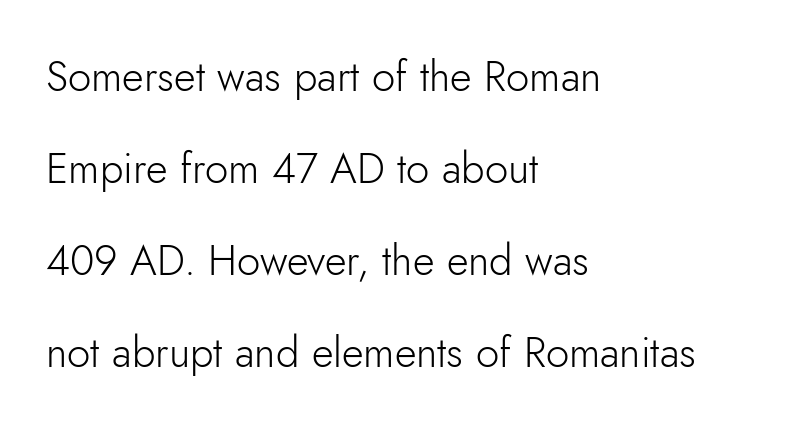
Q: Is the text bold? A: No.
Q: Is the text italic (slanted)? A: No, it is upright.
Q: Is the typeface a serif or a sans-serif typeface? A: Sans-serif.
Q: Is the text underlined? A: No.
Q: How is the paragraph aligned? A: Left-aligned.
Q: Is the spacing between letters normal or unusually wide? A: Normal.
Q: Is the spacing between lines tight, normal or loose? A: Loose.
Q: Width (condensed, normal, or wide)? A: Normal.
Q: Stroke contrast? A: Low.
Q: x-height? A: Small.
Q: Monospaced? A: No.
